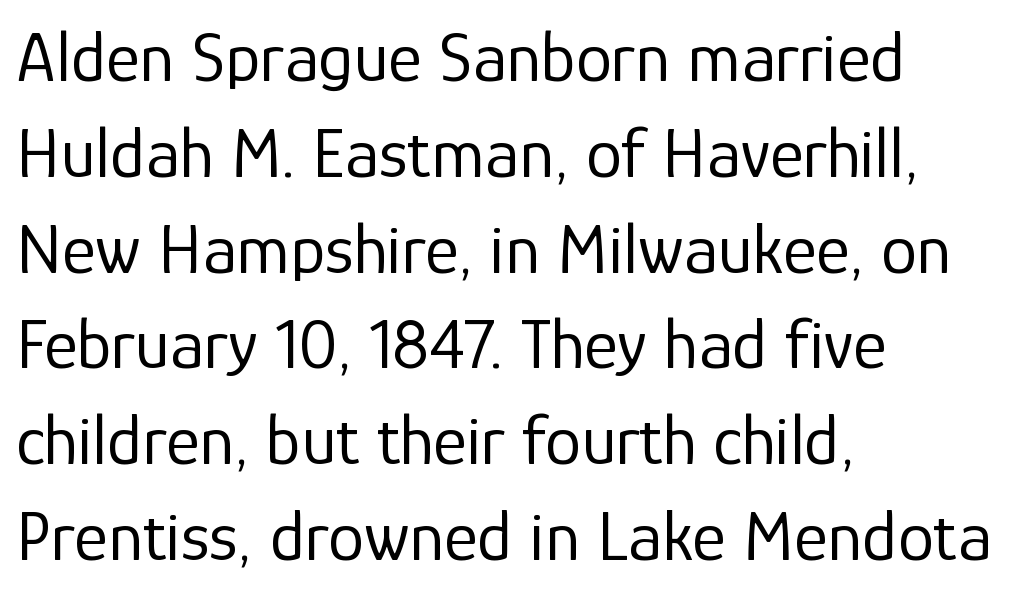
Regarding serifs, this sample does without them. The area under the type is left untouched. Do the characters align in a grid? No, the font is proportional. Posture: upright roman.
